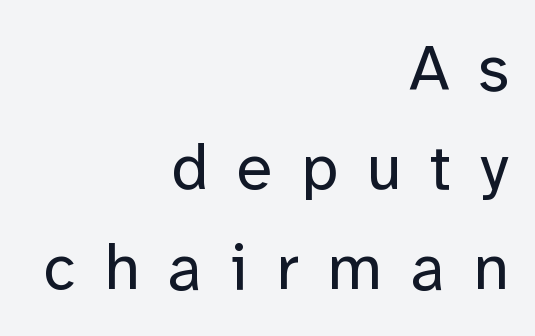
{"serif": "no", "italic": "no", "bold": "no", "weight": "regular", "width": "normal", "stroke_contrast": "low", "x_height": "medium", "monospaced": "no", "underline": "no", "align": "right", "line_spacing": "normal", "line_spacing_ratio": 1.53, "letter_spacing": "wide", "letter_spacing_em": 0.44, "glyph_px": 65}
